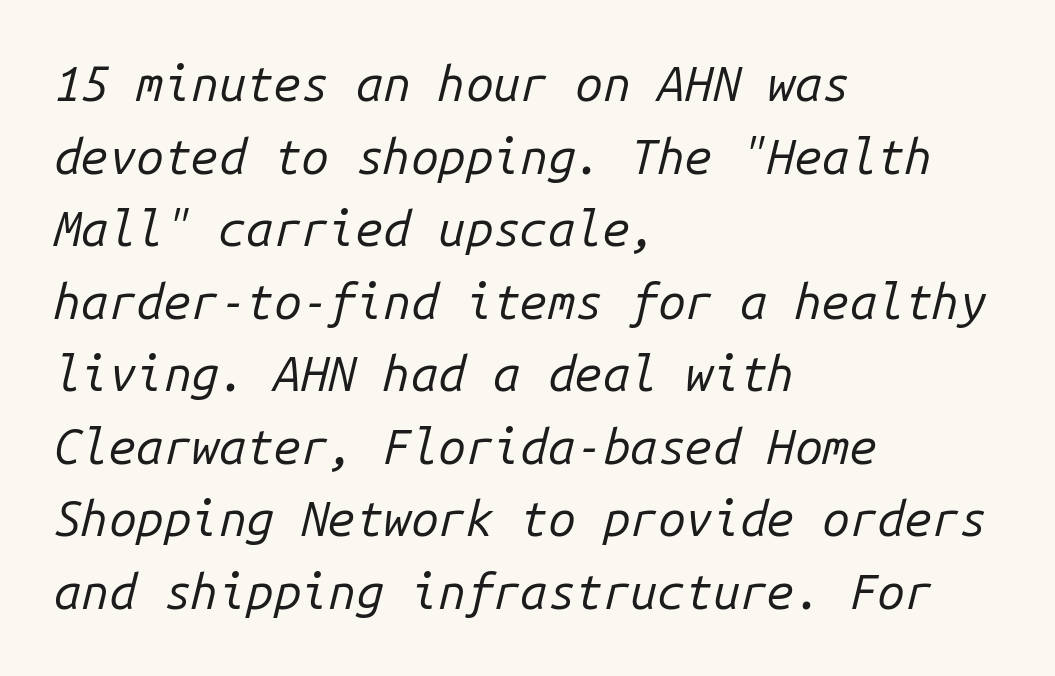
Q: Is the text bold? A: No.
Q: Is the text italic (slanted)? A: Yes, it leans right by about 14 degrees.
Q: Is the text underlined? A: No.
Q: How is the paragraph aligned? A: Left-aligned.
Q: Is the spacing between letters normal or unusually wide? A: Normal.
Q: Is the spacing between lines tight, normal or loose? A: Normal.
Q: Width (condensed, normal, or wide)? A: Normal.
Q: Stroke contrast? A: Low.
Q: x-height? A: Medium.
Q: Monospaced? A: Yes.
